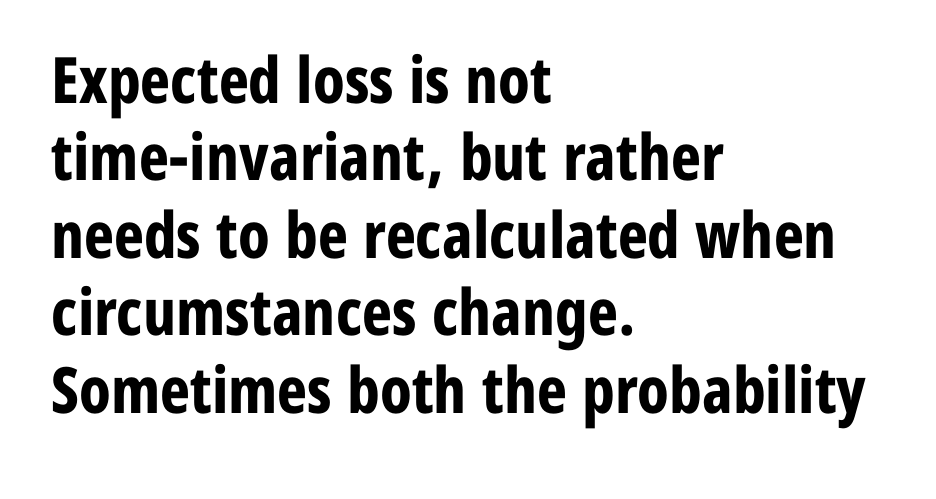
Q: Is the text bold? A: Yes.
Q: Is the text italic (slanted)? A: No, it is upright.
Q: Is the typeface a serif or a sans-serif typeface? A: Sans-serif.
Q: Is the text underlined? A: No.
Q: How is the paragraph aligned? A: Left-aligned.
Q: Is the spacing between letters normal or unusually wide? A: Normal.
Q: Width (condensed, normal, or wide)? A: Condensed.
Q: Stroke contrast? A: Low.
Q: x-height? A: Medium.
Q: Monospaced? A: No.
